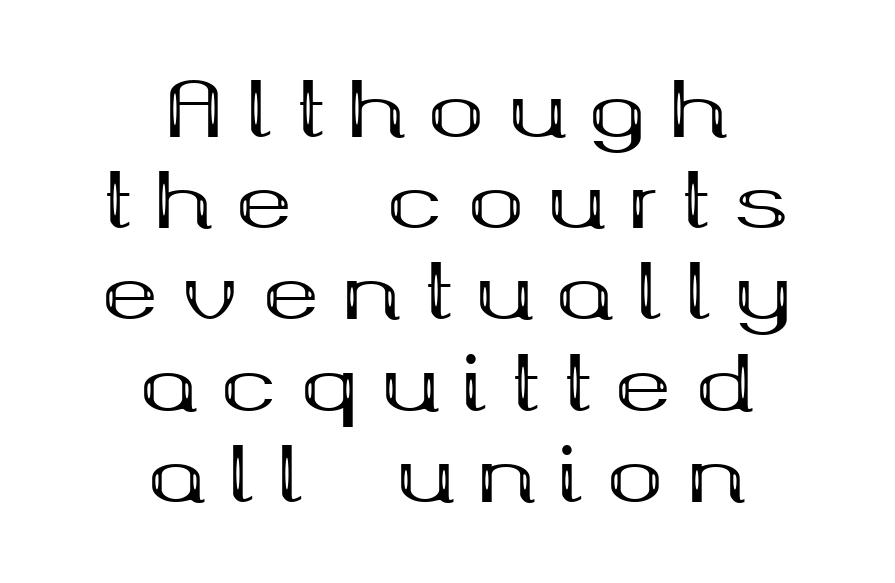
The image shows 76 px bold, wide serif type, upright; set centered, line spacing 1.2x, unusually wide letter spacing (+0.31 em), not underlined; medium stroke contrast and a medium x-height.
